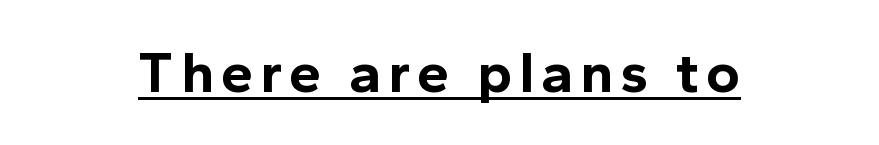
Q: Is the text bold? A: Yes.
Q: Is the text italic (slanted)? A: No, it is upright.
Q: Is the typeface a serif or a sans-serif typeface? A: Sans-serif.
Q: Is the text underlined? A: Yes.
Q: Width (condensed, normal, or wide)? A: Normal.
Q: x-height? A: Medium.
Q: Monospaced? A: No.
